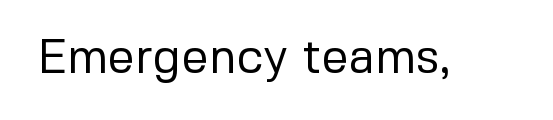
{"serif": "no", "italic": "no", "bold": "no", "weight": "regular", "width": "normal", "stroke_contrast": "low", "x_height": "medium", "monospaced": "no", "underline": "no", "letter_spacing": "normal", "letter_spacing_em": 0.0, "glyph_px": 48}
